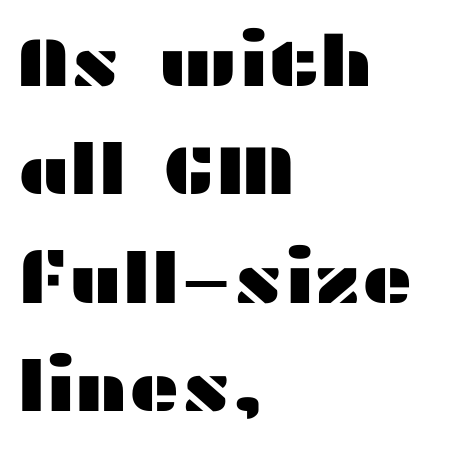
These lines are rendered in a variable-pitch font. Font category for this specimen: sans-serif. Inter-character spacing is left at the font's built-in metrics. No italicization has been applied; the sample stays upright.
